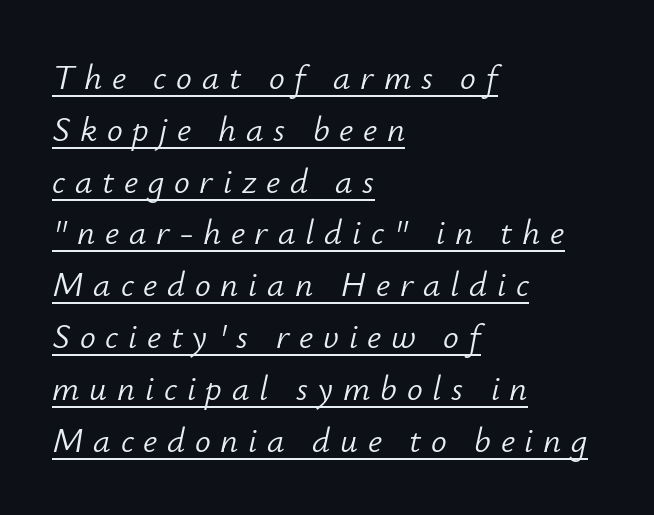
Looks like regular typesetting: each glyph gets only the width it needs. Someone cranked the tracking dial way up on this one. The compositor pushed each line to the left boundary. Heaviness? Minimal to ordinary, like unemphasized prose. Would a proofreader flag this as italicized? Yes. The designer left line spacing at the default.
